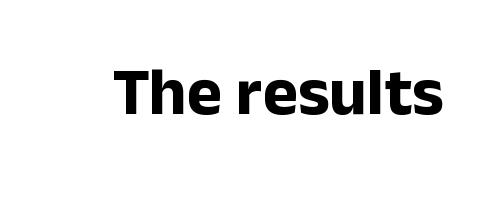
Q: Is the text bold? A: Yes.
Q: Is the text italic (slanted)? A: No, it is upright.
Q: Is the typeface a serif or a sans-serif typeface? A: Sans-serif.
Q: Is the text underlined? A: No.
Q: Is the spacing between letters normal or unusually wide? A: Normal.
Q: Width (condensed, normal, or wide)? A: Normal.
Q: Stroke contrast? A: Low.
Q: x-height? A: Medium.
Q: Monospaced? A: No.
